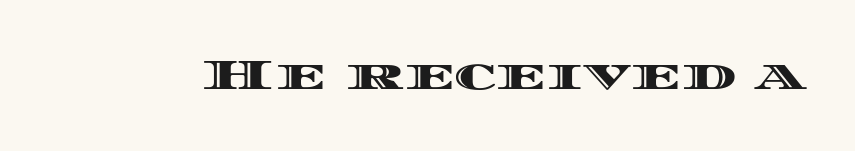
{"italic": "no", "width": "wide", "x_height": "large", "monospaced": "no", "underline": "no", "letter_spacing": "normal", "letter_spacing_em": 0.0, "glyph_px": 43}
